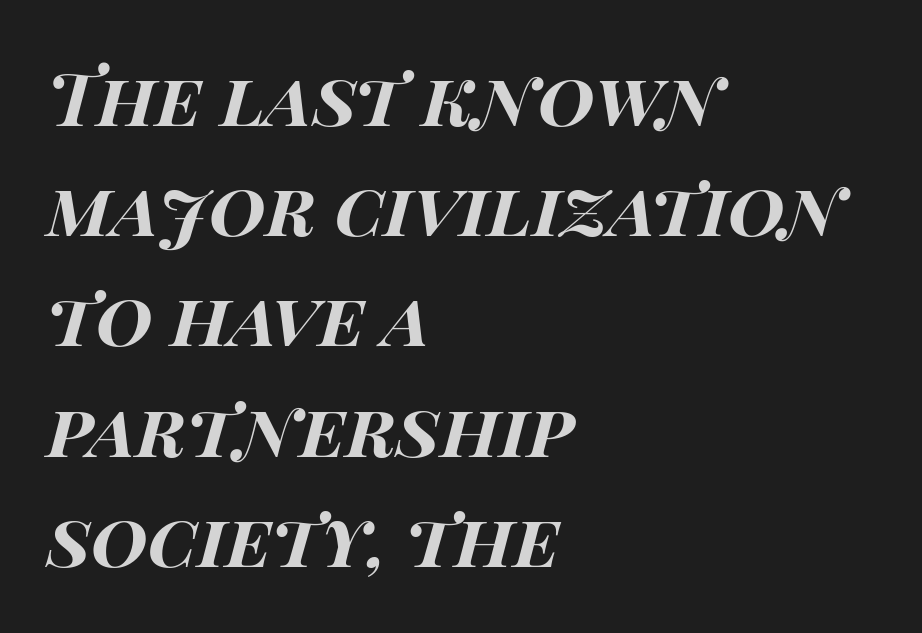
Q: Is the text bold? A: Yes.
Q: Is the text italic (slanted)? A: Yes, it leans right by about 15 degrees.
Q: Is the text underlined? A: No.
Q: How is the paragraph aligned? A: Left-aligned.
Q: Is the spacing between letters normal or unusually wide? A: Normal.
Q: Is the spacing between lines tight, normal or loose? A: Normal.
Q: Width (condensed, normal, or wide)? A: Wide.
Q: Stroke contrast? A: High.
Q: x-height? A: Large.
Q: Monospaced? A: No.
